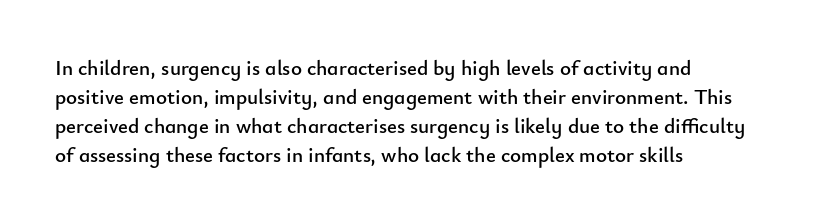
{"italic": "no", "underline": "no", "align": "left", "line_spacing": "normal", "line_spacing_ratio": 1.38, "letter_spacing": "normal", "letter_spacing_em": 0.0, "glyph_px": 21}
